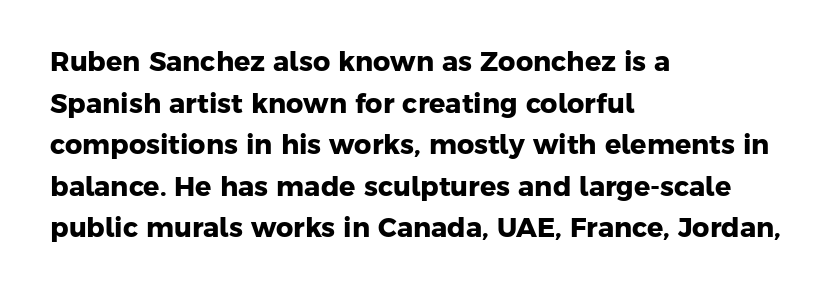
The rendering uses a moderate line-height, typical for paragraphs. Is the letter spacing exaggerated? No — it looks like the ordinary default. Nobody drew a line under any word here. How heavy is the stroke? Heavy — this is a bold.
